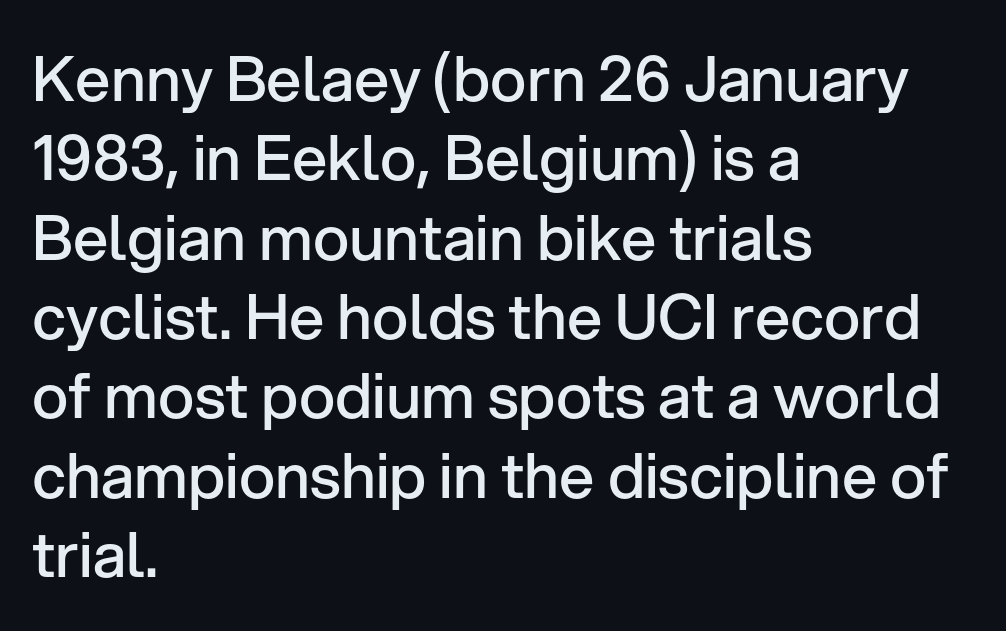
The image shows 62 px semibold sans-serif type, upright; set left-aligned, normal line spacing (1.28x), normal letter spacing, not underlined; low stroke contrast and a medium x-height.
